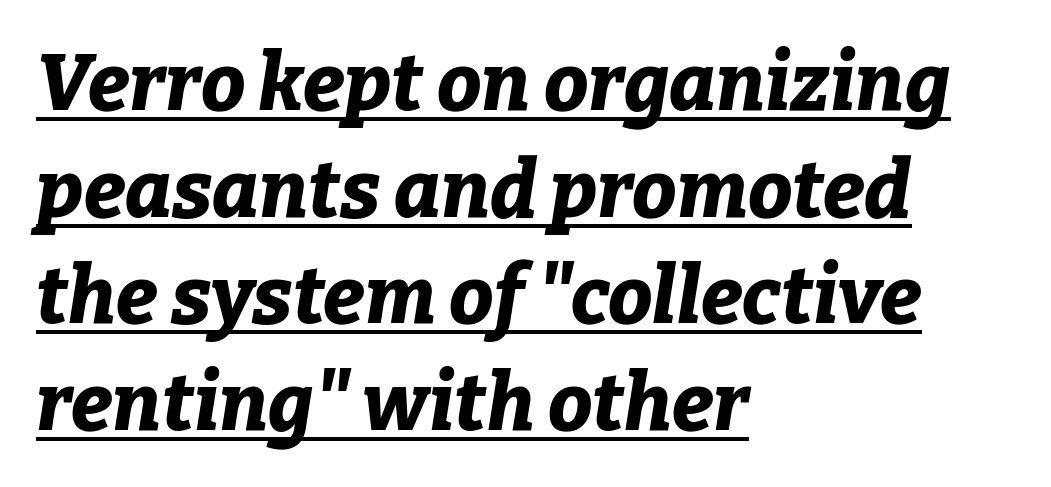
Where is the straight margin? On the left. Leading: standard. Every character sits at an angle, as italics do. Is there an underline? Yes — a line sits under the letters. Does extra space separate the letters? No, they use regular spacing. Its strokes are broad and dark, the hallmark of bold type.
